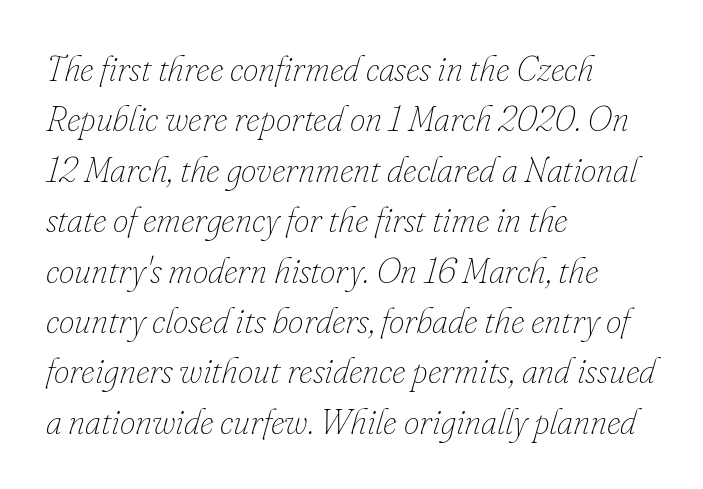
The image shows 35 px thin type, italic (leaning right); set left-aligned, normal line spacing (1.44x), normal letter spacing, not underlined; low stroke contrast and a small x-height.
